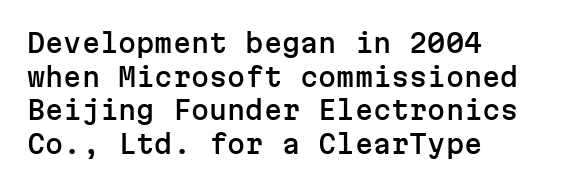
{"italic": "no", "underline": "no", "align": "left", "line_spacing": "normal", "line_spacing_ratio": 1.29, "letter_spacing": "normal", "letter_spacing_em": 0.0, "glyph_px": 26}
